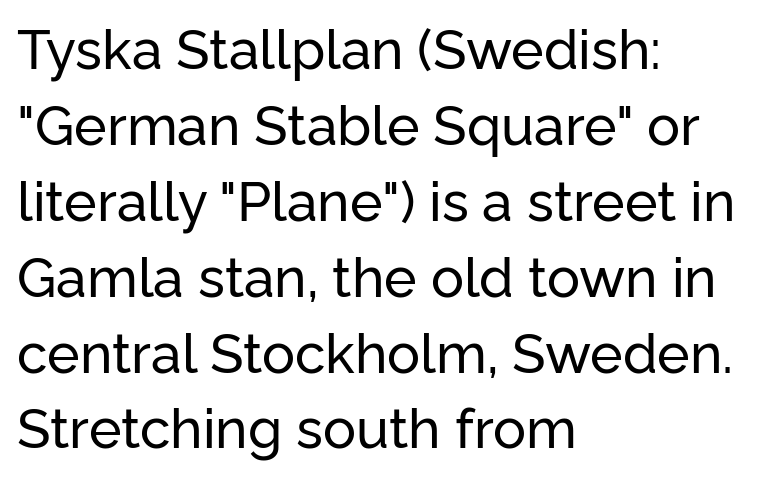
The image shows 55 px sans-serif type, upright; set left-aligned, normal line spacing (1.38x), normal letter spacing, not underlined; low stroke contrast and a medium x-height.
